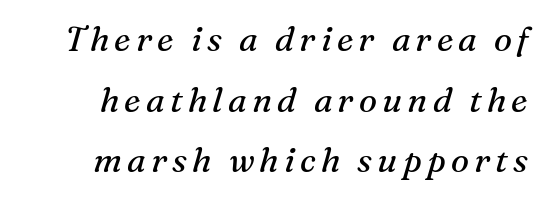
Q: Is the text bold? A: No.
Q: Is the text italic (slanted)? A: Yes, it leans right by about 16 degrees.
Q: Is the typeface a serif or a sans-serif typeface? A: Serif.
Q: Is the text underlined? A: No.
Q: Width (condensed, normal, or wide)? A: Normal.
Q: Stroke contrast? A: Medium.
Q: x-height? A: Medium.
Q: Monospaced? A: No.
